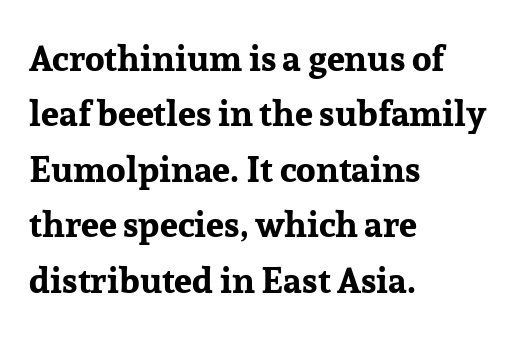
Q: Is the text bold? A: Yes.
Q: Is the text italic (slanted)? A: No, it is upright.
Q: Is the typeface a serif or a sans-serif typeface? A: Serif.
Q: Is the text underlined? A: No.
Q: How is the paragraph aligned? A: Left-aligned.
Q: Is the spacing between letters normal or unusually wide? A: Normal.
Q: Is the spacing between lines tight, normal or loose? A: Normal.
Q: Width (condensed, normal, or wide)? A: Normal.
Q: Stroke contrast? A: Low.
Q: x-height? A: Medium.
Q: Monospaced? A: No.
